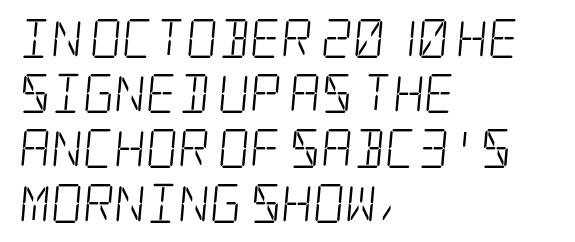
{"serif": "yes", "bold": "no", "weight": "light", "width": "condensed", "stroke_contrast": "low", "x_height": "large", "underline": "no", "align": "left", "line_spacing": "normal", "line_spacing_ratio": 1.41, "letter_spacing": "normal", "letter_spacing_em": 0.0, "glyph_px": 39}
